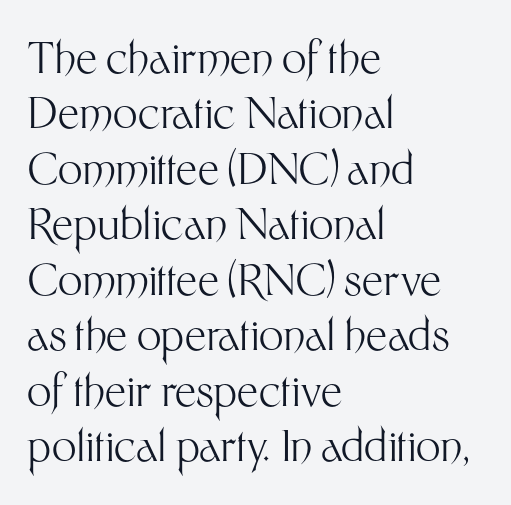
Q: Is the text bold? A: No.
Q: Is the text italic (slanted)? A: No, it is upright.
Q: Is the typeface a serif or a sans-serif typeface? A: Sans-serif.
Q: Is the text underlined? A: No.
Q: How is the paragraph aligned? A: Left-aligned.
Q: Is the spacing between letters normal or unusually wide? A: Normal.
Q: Is the spacing between lines tight, normal or loose? A: Normal.
Q: Width (condensed, normal, or wide)? A: Normal.
Q: Stroke contrast? A: Medium.
Q: x-height? A: Medium.
Q: Monospaced? A: No.
